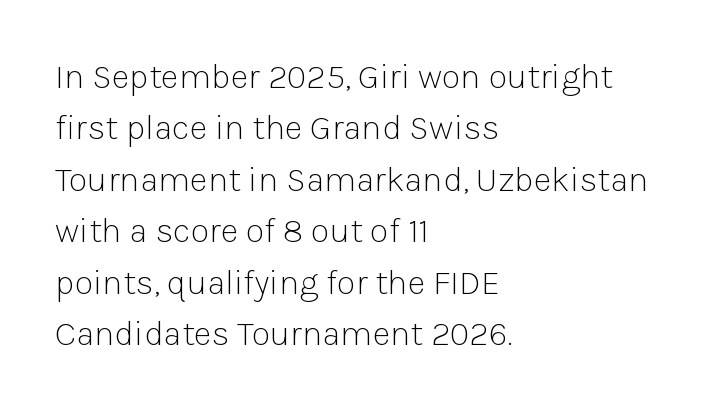
The letters advance in unequal steps, a hallmark of proportional type. These lines are set flush left with a ragged right edge. A typesetter would mark this as roman, not italic. What's the leading like? Ordinary, nothing unusual. Stems and bowls with no extra thickness — not bold.
